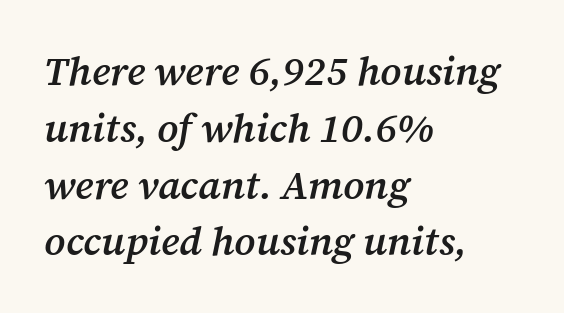
Type without underlining. Serifs: yes, visible at the terminals of the letterforms. Regarding leading, the lines here are spaced in the standard way. This rendering uses left alignment, leaving the right contour irregular. Students, note that the glyphs here touch the page at normal intervals. The font's italic variant was chosen for this text.
